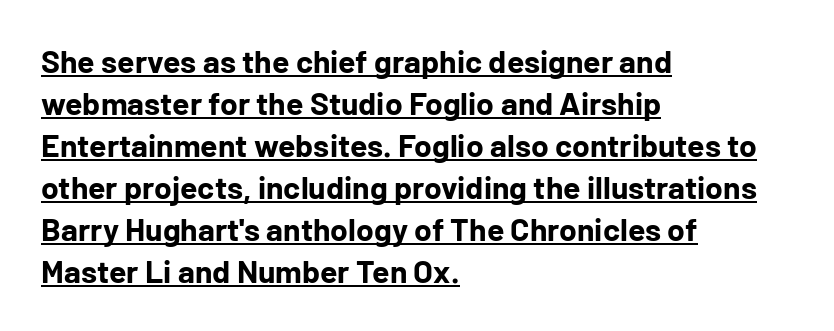
The image shows 32 px bold sans-serif type, upright; set left-aligned, normal line spacing (1.31x), normal letter spacing, underlined; low stroke contrast and a medium x-height.
